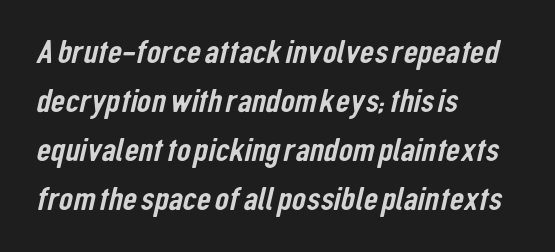
Q: Is the typeface a serif or a sans-serif typeface? A: Sans-serif.
Q: Is the text underlined? A: No.
Q: How is the paragraph aligned? A: Left-aligned.
Q: Is the spacing between letters normal or unusually wide? A: Normal.
Q: Is the spacing between lines tight, normal or loose? A: Normal.
Q: Width (condensed, normal, or wide)? A: Condensed.
Q: Stroke contrast? A: Low.
Q: x-height? A: Medium.
Q: Monospaced? A: No.
